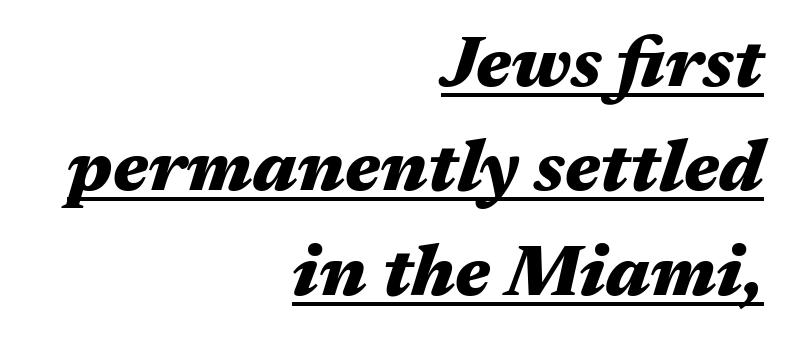
{"italic": "yes", "lean": "right", "slant_degrees": 17, "bold": "yes", "weight": "heavy", "width": "wide", "stroke_contrast": "medium", "x_height": "medium", "monospaced": "no", "underline": "yes", "align": "right", "line_spacing": "normal", "line_spacing_ratio": 1.45, "letter_spacing": "normal", "letter_spacing_em": 0.0, "glyph_px": 72}
